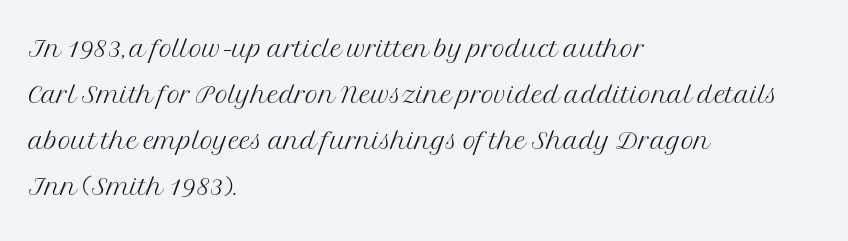
The image shows 36 px light serif type; set left-aligned, normal line spacing (1.28x), normal letter spacing, not underlined; medium stroke contrast and a medium x-height.
